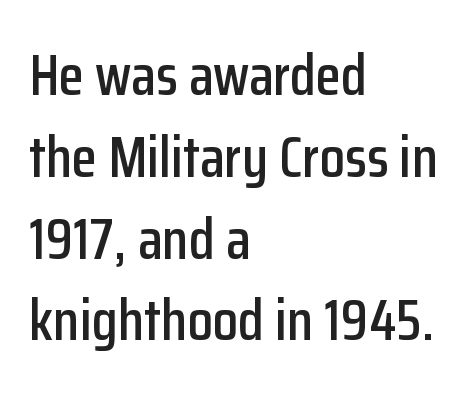
The image shows 58 px condensed sans-serif type, upright; set left-aligned, normal line spacing (1.41x), normal letter spacing, not underlined; low stroke contrast and a medium x-height.
